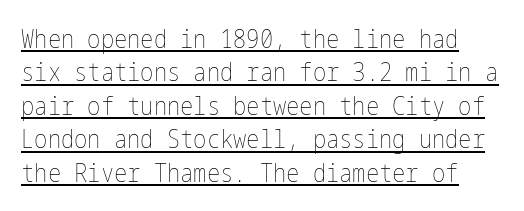
Students, note that the glyphs here touch the page at normal intervals. Glance below the letters and you will spot a drawn line. Weight class: somewhere from thin through regular. Vertical strokes here are truly vertical. Baseline-to-baseline distance is the conventional proportion of letter height.
